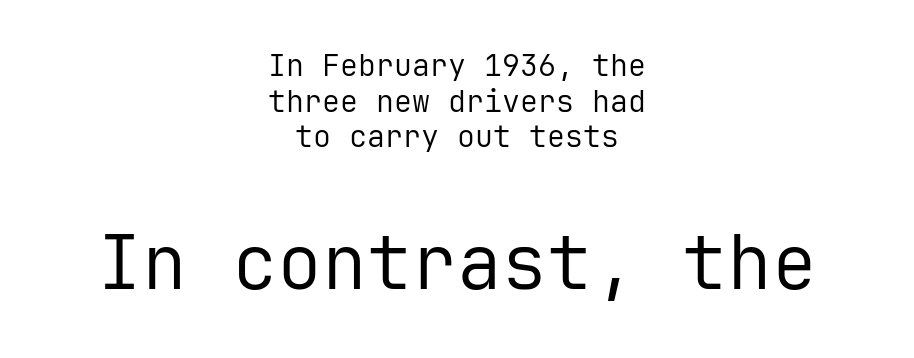
Q: Is the text bold? A: No.
Q: Is the text italic (slanted)? A: No, it is upright.
Q: Is the typeface a serif or a sans-serif typeface? A: Sans-serif.
Q: Is the text underlined? A: No.
Q: How is the paragraph aligned? A: Centered.
Q: Is the spacing between letters normal or unusually wide? A: Normal.
Q: Which block of text is set in a larger size, the first (top) or the second (bottom)? A: The second (bottom) one.
Q: Width (condensed, normal, or wide)? A: Normal.
Q: Stroke contrast? A: Low.
Q: x-height? A: Medium.
Q: Monospaced? A: Yes.
